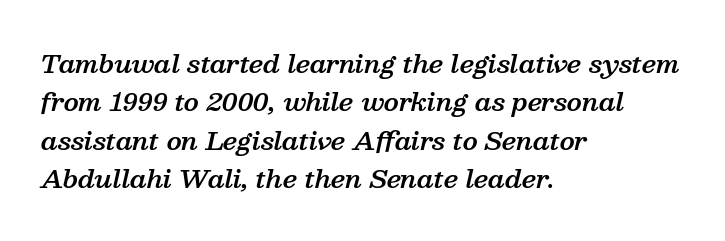
{"italic": "yes", "lean": "right", "slant_degrees": 13, "bold": "semi", "underline": "no", "align": "left", "line_spacing": "normal", "line_spacing_ratio": 1.54, "letter_spacing": "normal", "letter_spacing_em": 0.0, "glyph_px": 25}
